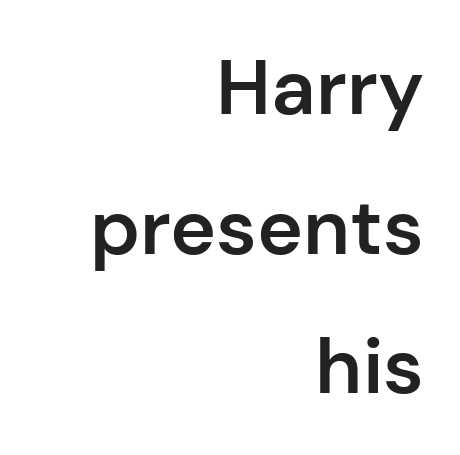
Q: Is the text bold? A: Semi-bold.
Q: Is the text italic (slanted)? A: No, it is upright.
Q: Is the typeface a serif or a sans-serif typeface? A: Sans-serif.
Q: Is the text underlined? A: No.
Q: How is the paragraph aligned? A: Right-aligned.
Q: Is the spacing between letters normal or unusually wide? A: Normal.
Q: Width (condensed, normal, or wide)? A: Normal.
Q: Stroke contrast? A: Low.
Q: x-height? A: Medium.
Q: Monospaced? A: No.
